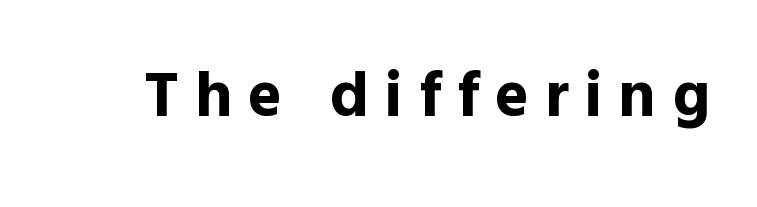
Descenders are the only things crossing below the line. Looks like regular typesetting: each glyph gets only the width it needs. Type style note: lacks serifs. Caption: bold face, heavy strokes. Posture: vertical.
